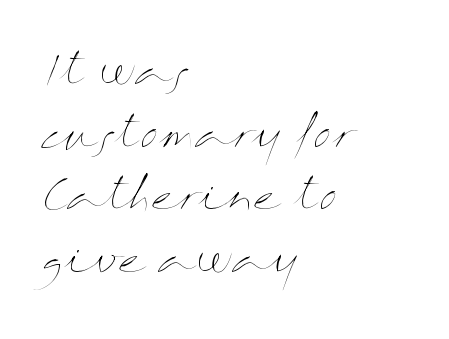
Q: Is the text bold? A: No.
Q: Is the text italic (slanted)? A: Yes.
Q: Is the text underlined? A: No.
Q: How is the paragraph aligned? A: Left-aligned.
Q: Is the spacing between letters normal or unusually wide? A: Normal.
Q: Is the spacing between lines tight, normal or loose? A: Normal.
Q: Width (condensed, normal, or wide)? A: Wide.
Q: Stroke contrast? A: Medium.
Q: x-height? A: Medium.
Q: Monospaced? A: No.
